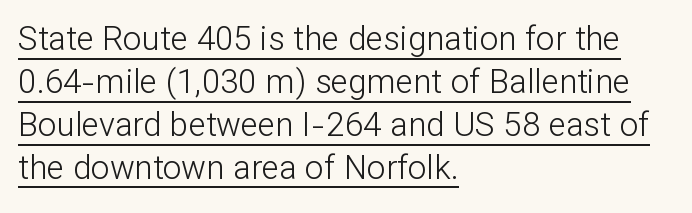
The image shows 33 px light sans-serif type, upright; set left-aligned, normal line spacing (1.3x), normal letter spacing, underlined; low stroke contrast and a medium x-height.
